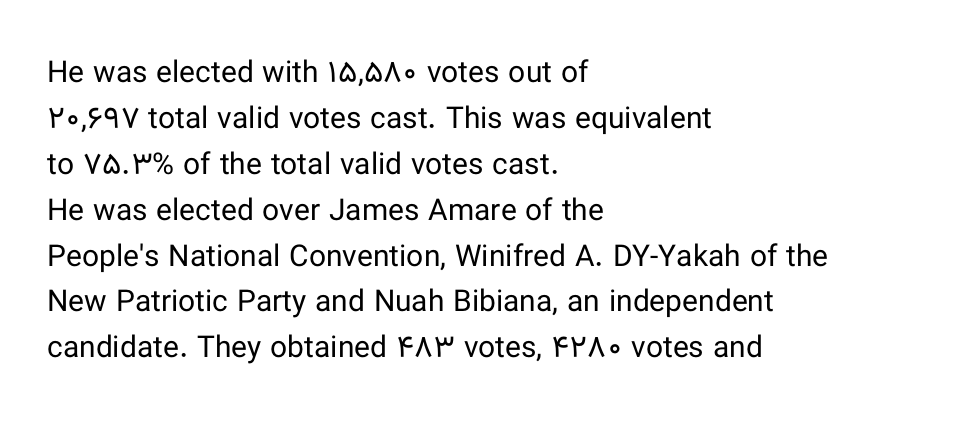
Q: Is the text bold? A: No.
Q: Is the text italic (slanted)? A: No, it is upright.
Q: Is the typeface a serif or a sans-serif typeface? A: Sans-serif.
Q: Is the text underlined? A: No.
Q: How is the paragraph aligned? A: Left-aligned.
Q: Is the spacing between letters normal or unusually wide? A: Normal.
Q: Is the spacing between lines tight, normal or loose? A: Normal.
Q: Width (condensed, normal, or wide)? A: Normal.
Q: Stroke contrast? A: Low.
Q: x-height? A: Medium.
Q: Monospaced? A: No.
